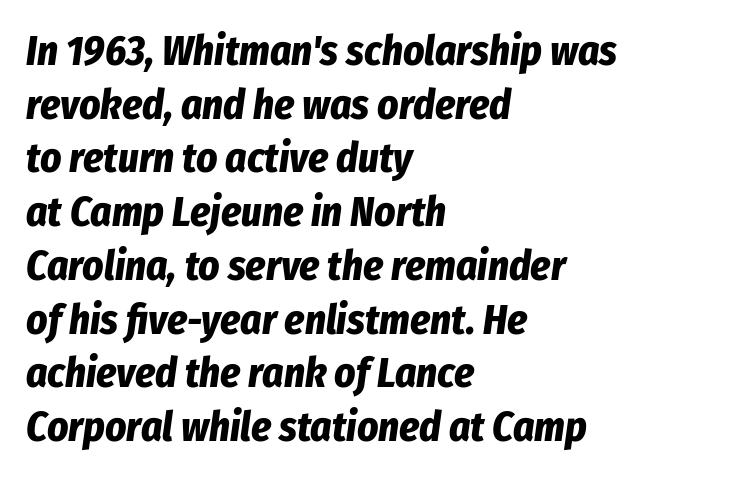
Q: Is the text bold? A: Yes.
Q: Is the text italic (slanted)? A: Yes, it leans right by about 8 degrees.
Q: Is the text underlined? A: No.
Q: How is the paragraph aligned? A: Left-aligned.
Q: Is the spacing between letters normal or unusually wide? A: Normal.
Q: Is the spacing between lines tight, normal or loose? A: Normal.
Q: Width (condensed, normal, or wide)? A: Condensed.
Q: Stroke contrast? A: Low.
Q: x-height? A: Medium.
Q: Monospaced? A: No.
